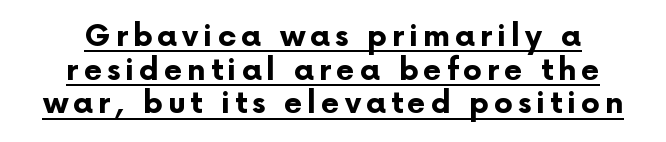
The sample's only ornament is a line tracing under the words. Pretty heavy lettering here — definitely bold. Neither beginnings nor endings align; midpoints do. No italicization has been applied; the sample stays upright. Regarding serifs, this sample does without them.
